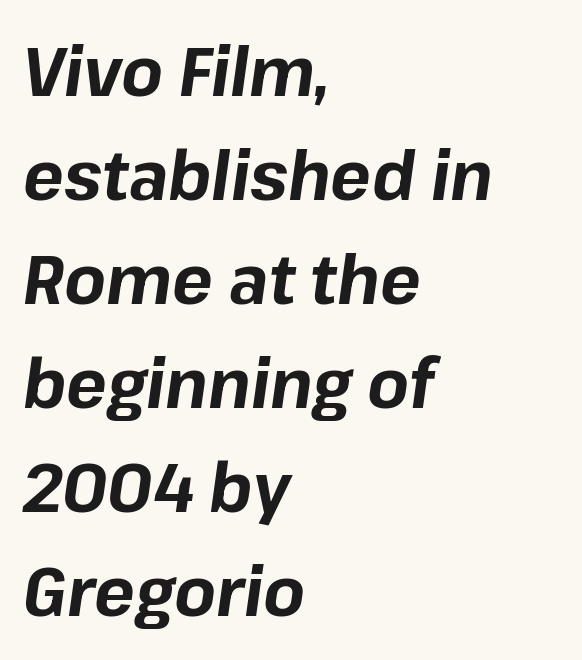
Q: Is the text bold? A: Yes.
Q: Is the text italic (slanted)? A: Yes, it leans right by about 8 degrees.
Q: Is the text underlined? A: No.
Q: How is the paragraph aligned? A: Left-aligned.
Q: Is the spacing between letters normal or unusually wide? A: Normal.
Q: Is the spacing between lines tight, normal or loose? A: Normal.
Q: Width (condensed, normal, or wide)? A: Normal.
Q: Stroke contrast? A: Low.
Q: x-height? A: Medium.
Q: Monospaced? A: No.
